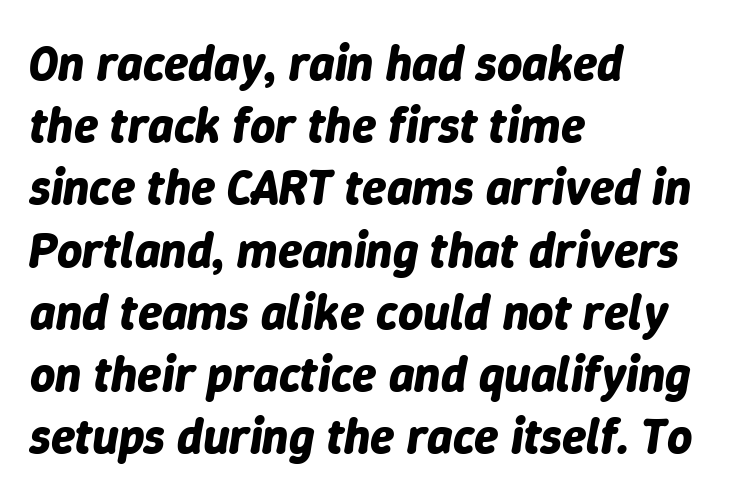
Q: Is the text bold? A: Yes.
Q: Is the text italic (slanted)? A: Yes, it leans right by about 9 degrees.
Q: Is the text underlined? A: No.
Q: How is the paragraph aligned? A: Left-aligned.
Q: Is the spacing between letters normal or unusually wide? A: Normal.
Q: Is the spacing between lines tight, normal or loose? A: Normal.
Q: Width (condensed, normal, or wide)? A: Normal.
Q: Stroke contrast? A: Low.
Q: x-height? A: Medium.
Q: Monospaced? A: No.
